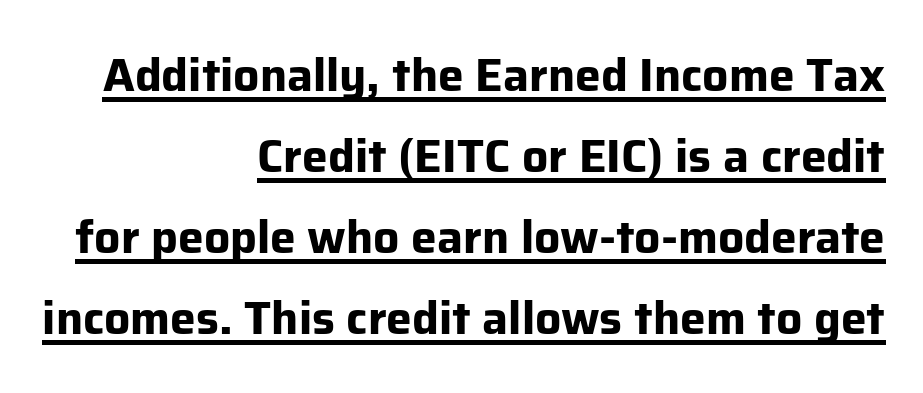
Are there feet on the stems? There aren't — it's a sans. Nothing unusual about the tracking: characters are spaced as the font intends. Has an underline been added? It has. Bold? Absolutely — the strokes are thick and heavy. The typography opts for an upright posture over an oblique one. The typesetter chose a ragged-left arrangement here.
